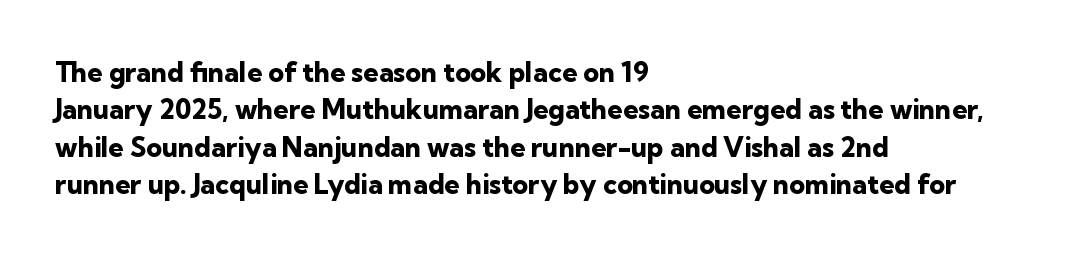
It's the straight-up-and-down kind of type. The lines are quadded left. Letter spacing: default. Rule under the text: the space is simply empty. The space between consecutive lines is moderate. Notice how thick the strokes are: this is what a full bold looks like.
